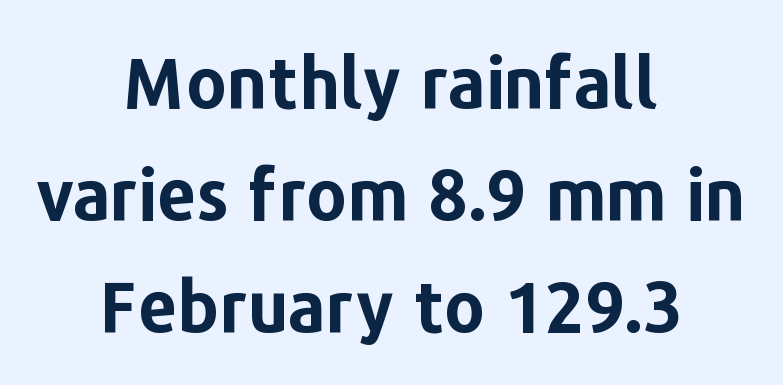
This sample has the flowing, uneven cadence of proportional lettering. You can tell from the bare stems that sans-serif type was used. Every character sits straight up, as roman type does. Nobody touched the tracking dial on this one. The zone under the glyphs is completely vacant.
